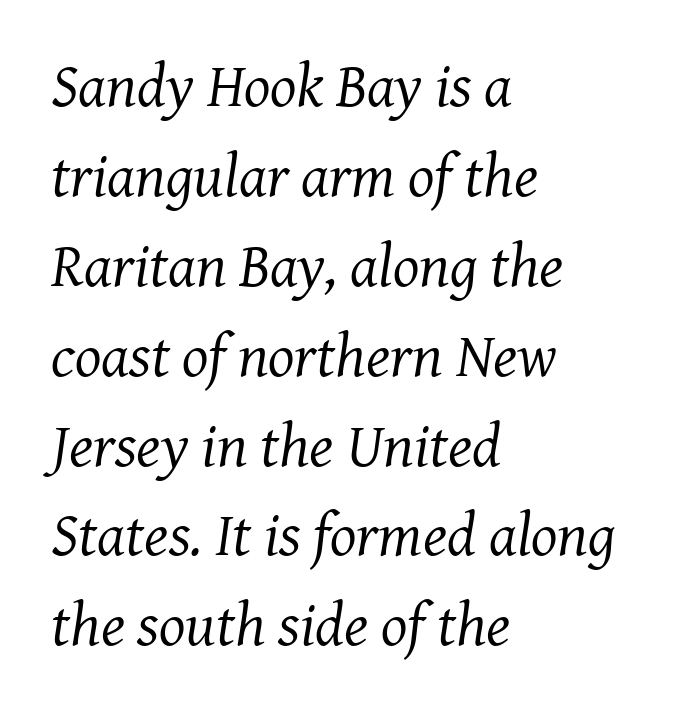
The image shows 62 px regular-weight serif type, italic (leaning right); set left-aligned, normal line spacing (1.45x), normal letter spacing, not underlined; medium stroke contrast and a medium x-height.
